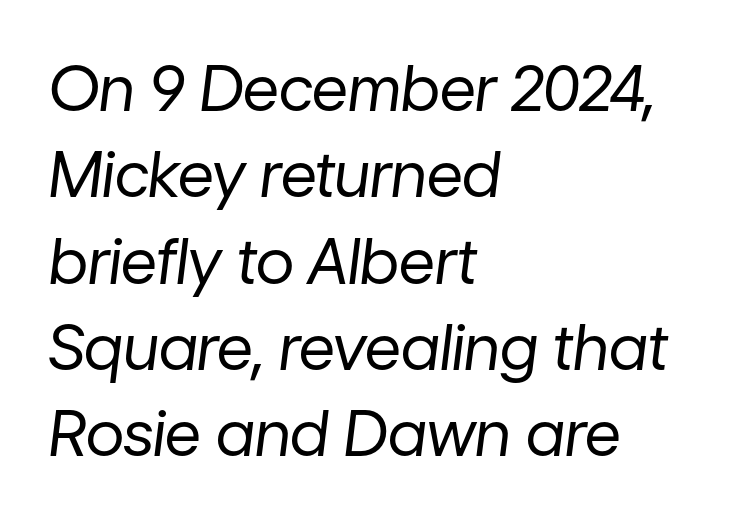
If you measured baseline to baseline, you'd find a middling distance. If you drew a ruler down the left edge, every line would touch it. Any mark beneath the type? The region is blank. Weight class: somewhere from thin through regular. Would a proofreader flag this as italicized? Yes.
